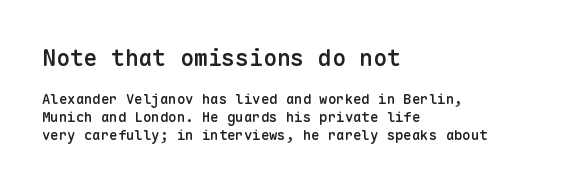
Rows of type keep a routine distance in the vertical direction. Note: larger setting up top, smaller setting below. Stroke thickness is moderately raised; the sample reads as semibold. Quick note: underline off. Do the letters lean? They stand straight.
